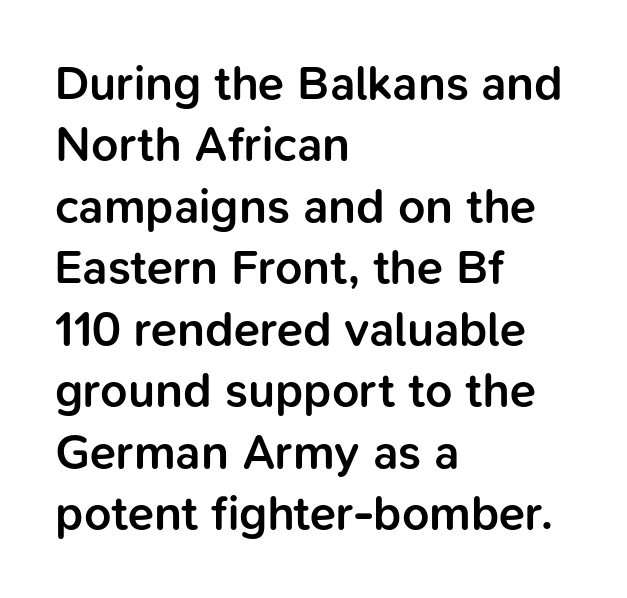
The image shows 48 px semibold sans-serif type, upright; set left-aligned, normal line spacing (1.28x), normal letter spacing, not underlined; low stroke contrast and a medium x-height.
